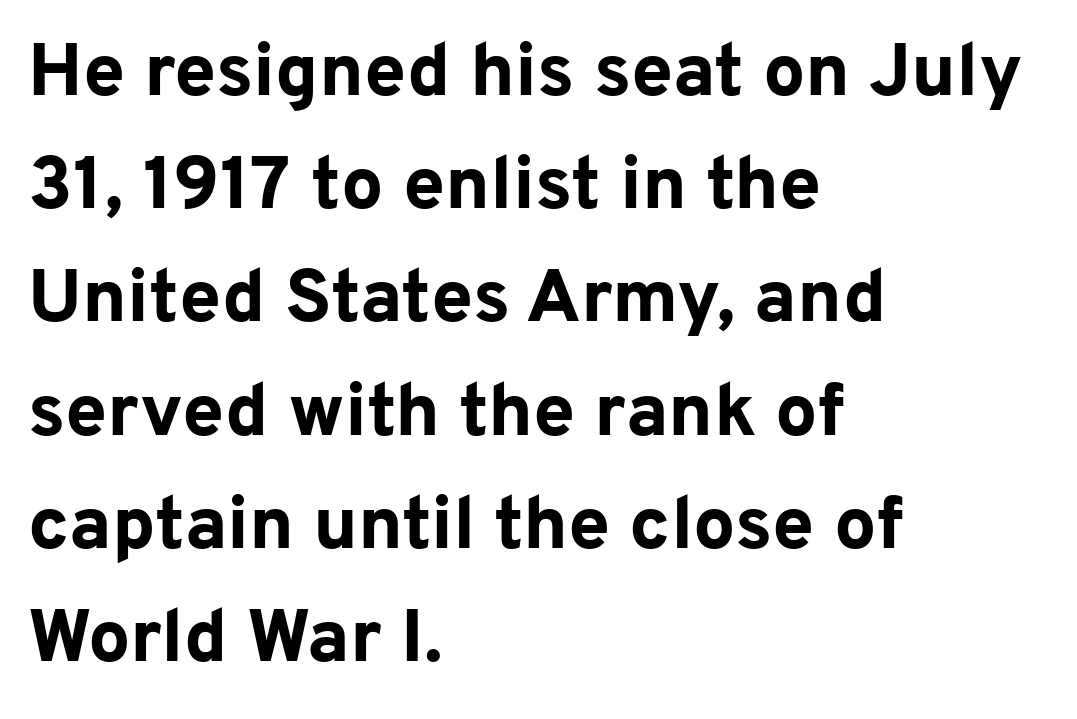
The image shows 75 px bold sans-serif type, upright; set left-aligned, normal line spacing (1.51x), normal letter spacing, not underlined; low stroke contrast and a medium x-height.
